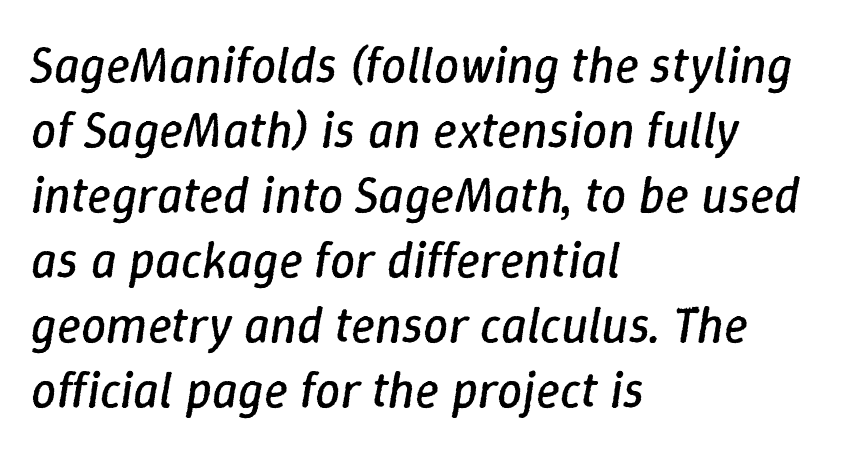
{"italic": "yes", "lean": "right", "slant_degrees": 9, "bold": "no", "weight": "regular", "width": "normal", "stroke_contrast": "low", "x_height": "medium", "monospaced": "no", "underline": "no", "align": "left", "line_spacing": "normal", "line_spacing_ratio": 1.3, "letter_spacing": "normal", "letter_spacing_em": 0.0, "glyph_px": 50}
